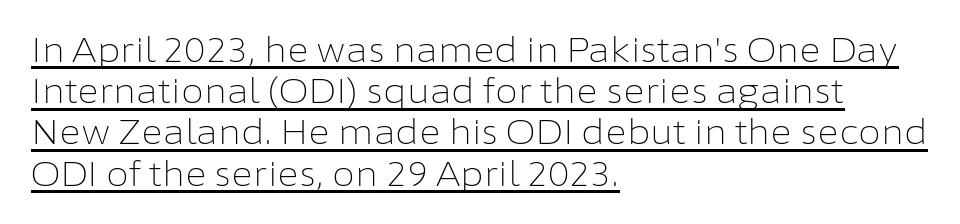
The image shows 33 px light sans-serif type, upright; set left-aligned, normal line spacing (1.25x), normal letter spacing, underlined; low stroke contrast and a medium x-height.
